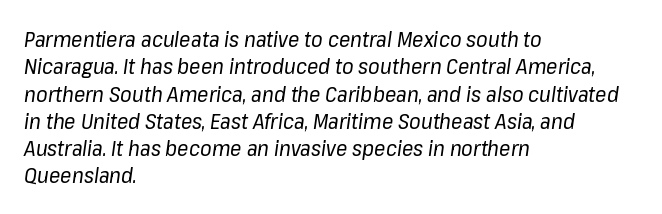
A classic flush-left, rag-right setting is used for this passage. If you drew a line through each stem, it would be angled. The font sits on the lighter half of the weight spectrum, regular included. Glance below the letters and you will spot only blank space.
